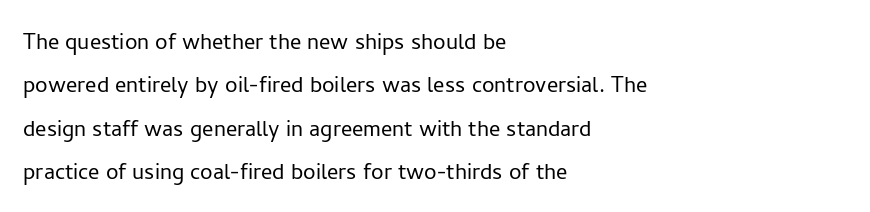
{"serif": "no", "italic": "no", "bold": "no", "weight": "light", "width": "normal", "stroke_contrast": "low", "x_height": "medium", "monospaced": "no", "underline": "no", "align": "left", "line_spacing": "normal", "line_spacing_ratio": 1.55, "letter_spacing": "normal", "letter_spacing_em": 0.0, "glyph_px": 28}
